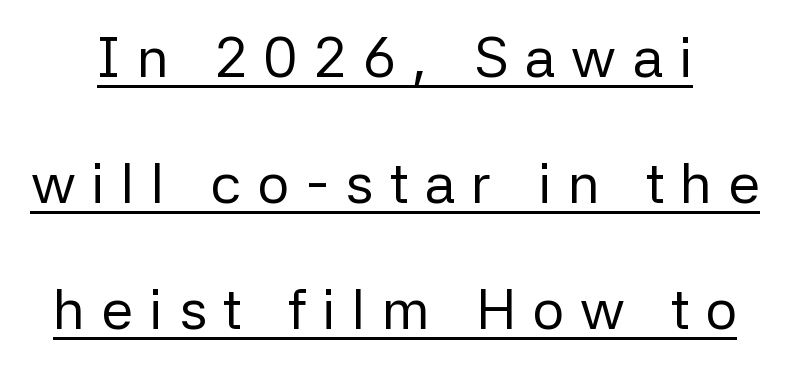
Notice how the stems are strictly vertical — no italics here. The rendering shows plain stroke endings on the letterforms — a sans-serif design. Inter-character spacing is expanded well beyond the font's built-in metrics. Does the leading feel generous? Absolutely, it's lavish.
